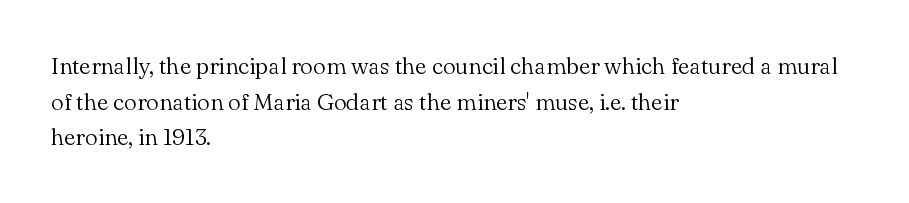
The image shows 23 px text type, upright; set left-aligned, normal line spacing (1.55x), normal letter spacing, not underlined.
